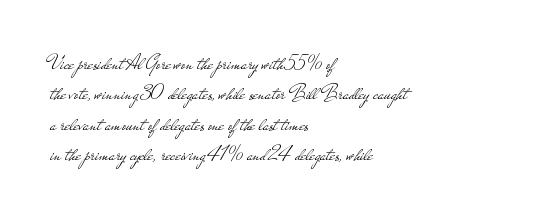
Q: Is the text bold? A: No.
Q: Is the text italic (slanted)? A: Yes.
Q: Is the text underlined? A: No.
Q: How is the paragraph aligned? A: Left-aligned.
Q: Is the spacing between letters normal or unusually wide? A: Normal.
Q: Is the spacing between lines tight, normal or loose? A: Normal.
